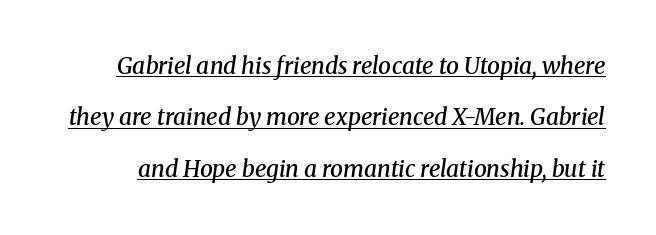
These characters rest on top of a visible drawn line. Loosely led — the rows are spread out. You could call the tracking neutral — neither tight nor loose. Italic? Definitely — the glyphs are oblique. Is the type bold? Partly — it's a semibold, heavier than regular but not fully bold.
